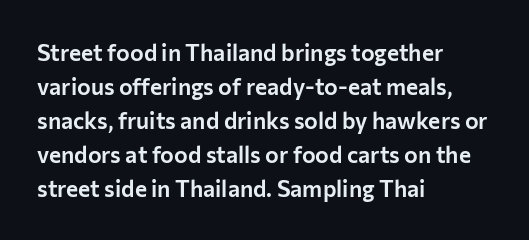
Q: Is the text italic (slanted)? A: No, it is upright.
Q: Is the text underlined? A: No.
Q: How is the paragraph aligned? A: Left-aligned.
Q: Is the spacing between letters normal or unusually wide? A: Normal.
Q: Is the spacing between lines tight, normal or loose? A: Normal.
